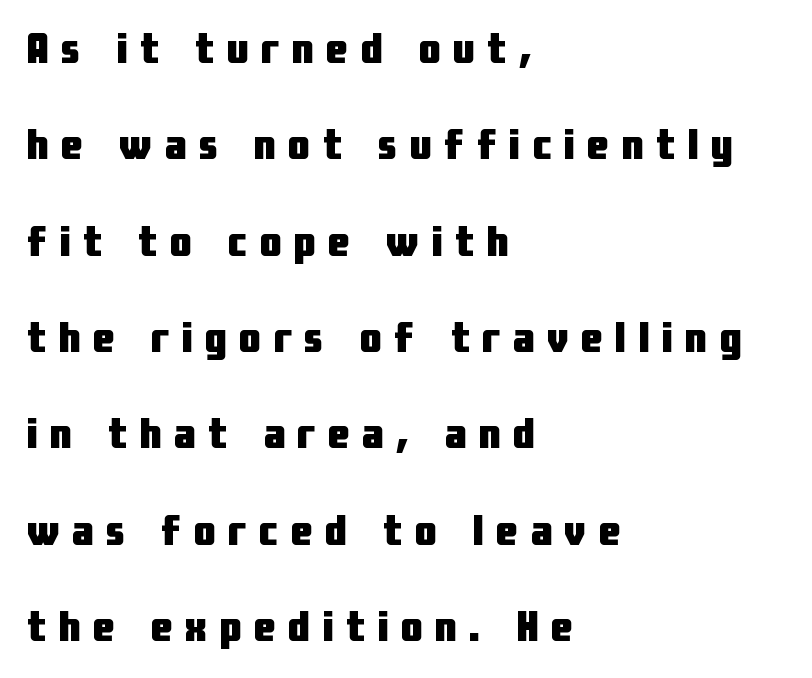
The image shows 44 px heavy, condensed sans-serif type, upright; set left-aligned, loose line spacing (2.19x), unusually wide letter spacing (+0.28 em), not underlined; low stroke contrast and a medium x-height.
